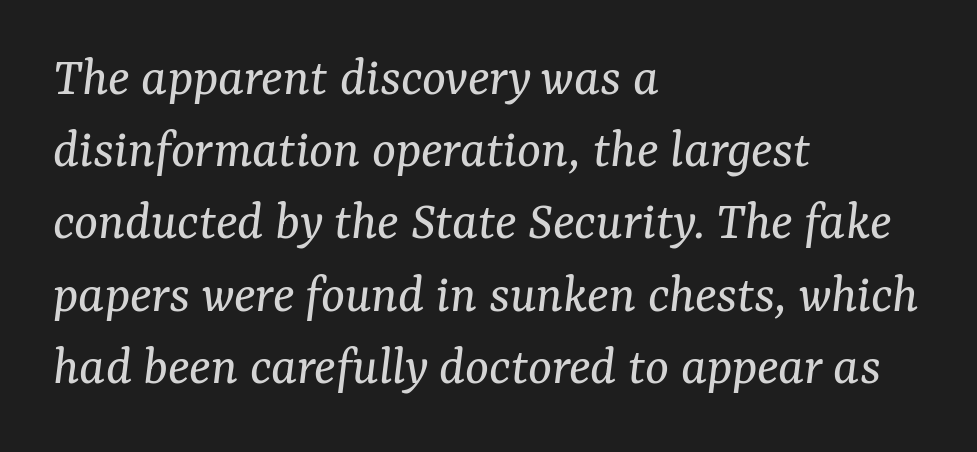
The image shows 56 px regular-weight serif type, italic (leaning right); set left-aligned, normal line spacing (1.29x), normal letter spacing, not underlined; medium stroke contrast and a medium x-height.
